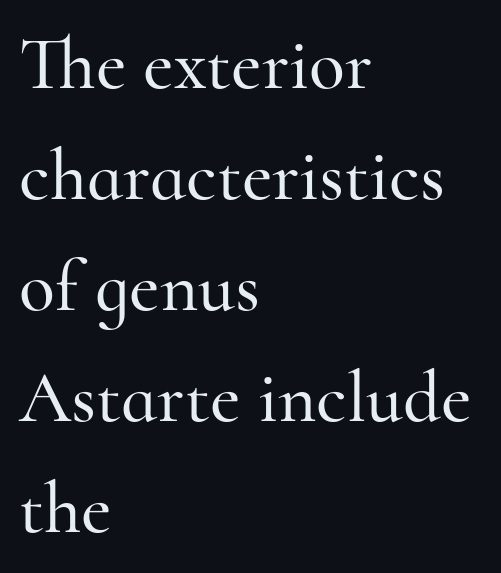
{"serif": "yes", "italic": "no", "width": "normal", "stroke_contrast": "high", "x_height": "small", "monospaced": "no", "underline": "no", "align": "left", "line_spacing": "normal", "line_spacing_ratio": 1.5, "letter_spacing": "normal", "letter_spacing_em": 0.0, "glyph_px": 74}
